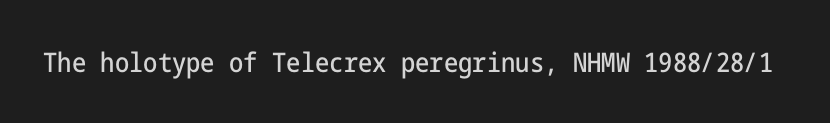
This rendering leaves character spacing at its baseline value. Has an underline been added? It has not. No italicization has been applied; the sample stays upright.
